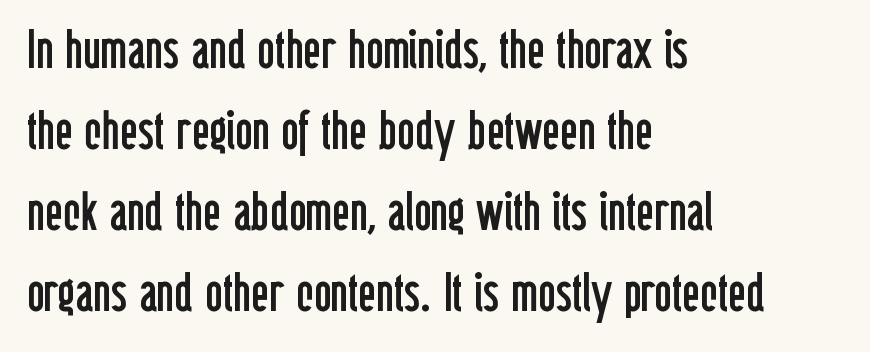
The image shows 54 px regular-weight, condensed sans-serif type, upright; set left-aligned, normal line spacing (1.5x), normal letter spacing, not underlined; low stroke contrast and a medium x-height.
